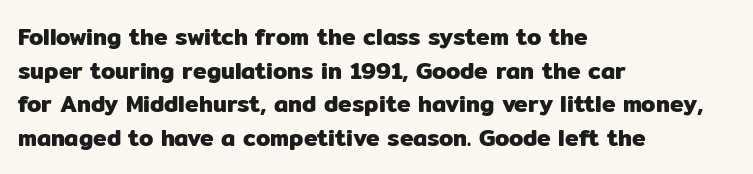
Q: Is the text italic (slanted)? A: No, it is upright.
Q: Is the text underlined? A: No.
Q: How is the paragraph aligned? A: Left-aligned.
Q: Is the spacing between letters normal or unusually wide? A: Normal.
Q: Is the spacing between lines tight, normal or loose? A: Normal.
